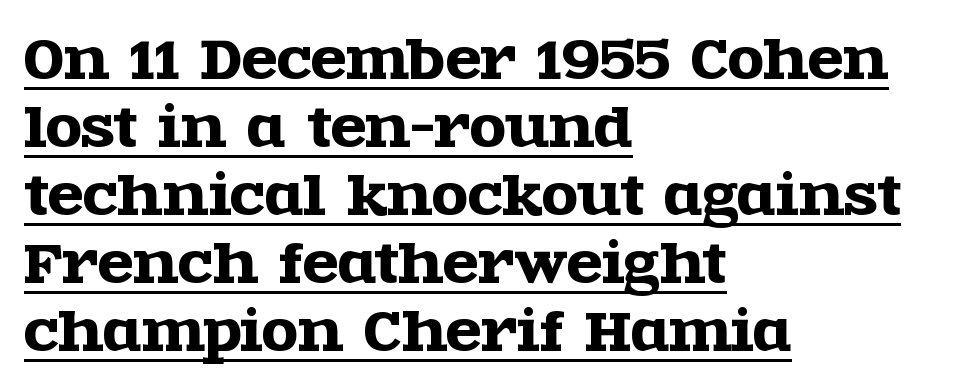
The image shows 52 px wide serif type, upright; set left-aligned, normal line spacing (1.31x), normal letter spacing, underlined; a large x-height.
